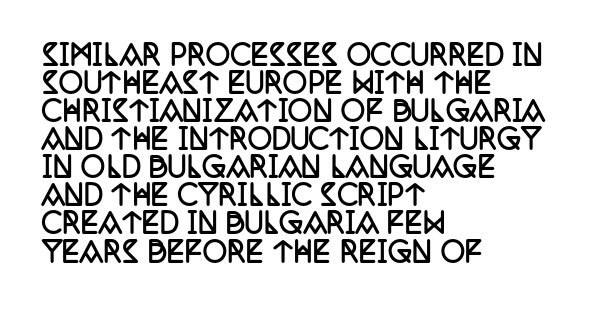
Q: Is the text bold? A: Yes.
Q: Is the text italic (slanted)? A: No, it is upright.
Q: Is the text underlined? A: No.
Q: How is the paragraph aligned? A: Left-aligned.
Q: Is the spacing between letters normal or unusually wide? A: Normal.
Q: Is the spacing between lines tight, normal or loose? A: Tight.
